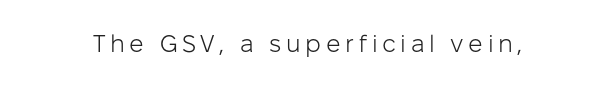
{"italic": "no", "bold": "no", "underline": "no", "glyph_px": 24}
